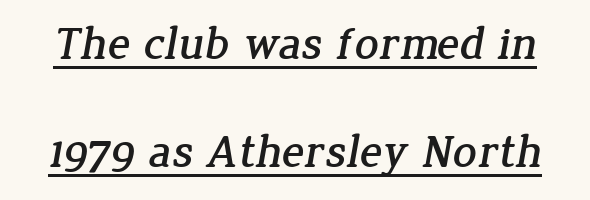
{"serif": "yes", "width": "normal", "stroke_contrast": "low", "x_height": "medium", "monospaced": "no", "underline": "yes", "line_spacing": "loose", "line_spacing_ratio": 2.29, "letter_spacing": "normal", "letter_spacing_em": 0.0, "glyph_px": 47}
